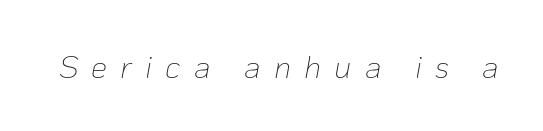
{"italic": "yes", "lean": "right", "slant_degrees": 10, "bold": "no", "weight": "thin", "width": "normal", "stroke_contrast": "low", "x_height": "medium", "monospaced": "no", "underline": "no", "letter_spacing": "wide", "letter_spacing_em": 0.41, "glyph_px": 32}
